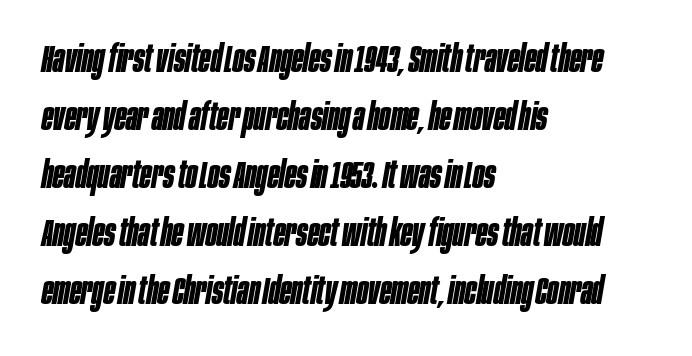
Q: Is the text bold? A: Yes.
Q: Is the text italic (slanted)? A: Yes, it leans right by about 10 degrees.
Q: Is the text underlined? A: No.
Q: How is the paragraph aligned? A: Left-aligned.
Q: Is the spacing between letters normal or unusually wide? A: Normal.
Q: Is the spacing between lines tight, normal or loose? A: Normal.
Q: Width (condensed, normal, or wide)? A: Condensed.
Q: Stroke contrast? A: Low.
Q: x-height? A: Large.
Q: Monospaced? A: No.
